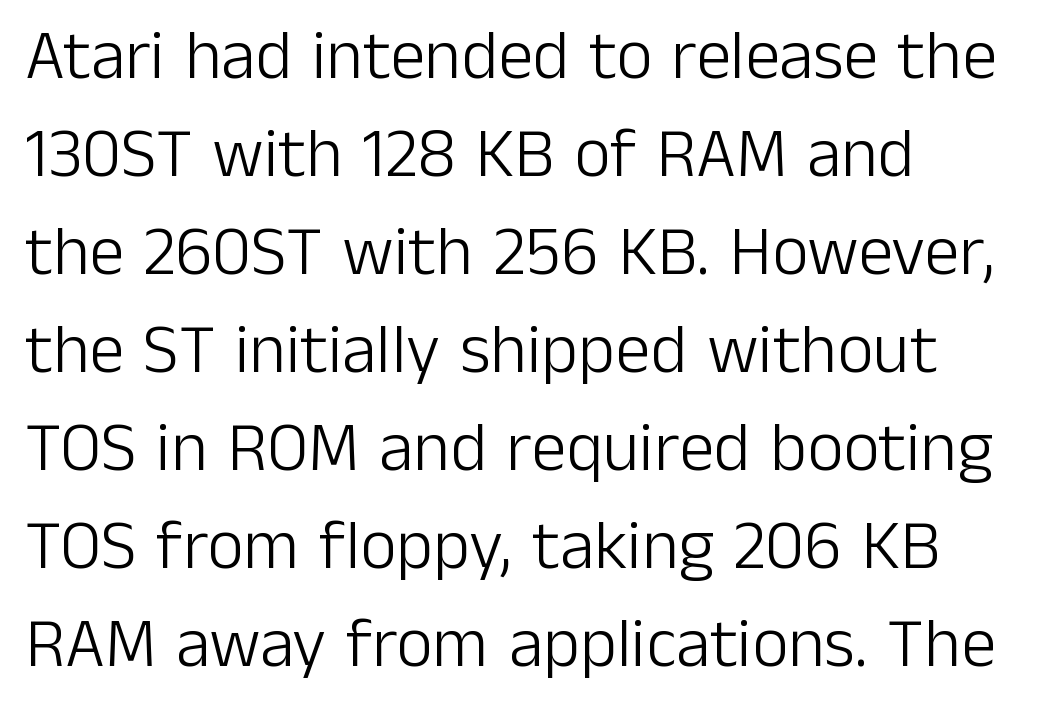
{"serif": "no", "italic": "no", "bold": "no", "weight": "light", "width": "normal", "stroke_contrast": "low", "x_height": "medium", "monospaced": "no", "underline": "no", "align": "left", "line_spacing": "normal", "line_spacing_ratio": 1.4, "letter_spacing": "normal", "letter_spacing_em": 0.0, "glyph_px": 70}
